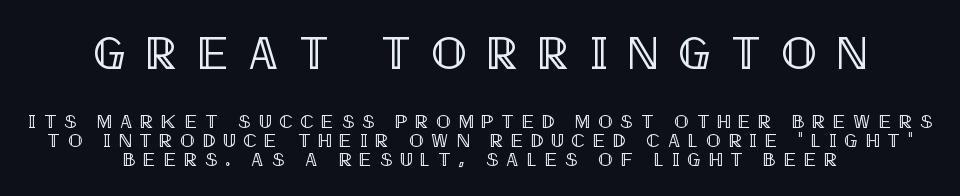
The image shows 47 px condensed type, upright; set centered, tight line spacing (1.01x), unusually wide letter spacing (+0.43 em), not underlined; the first (top) block is 2.47x larger; a large x-height.
